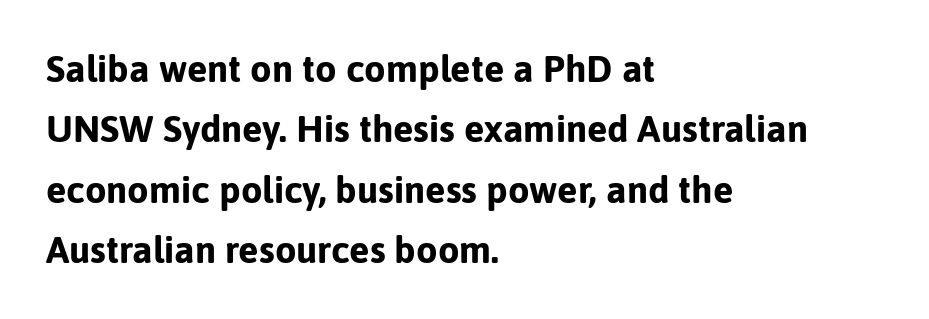
{"serif": "no", "italic": "no", "bold": "yes", "weight": "bold", "width": "normal", "stroke_contrast": "low", "x_height": "medium", "monospaced": "no", "underline": "no", "align": "left", "line_spacing": "normal", "line_spacing_ratio": 1.59, "letter_spacing": "normal", "letter_spacing_em": 0.0, "glyph_px": 38}
